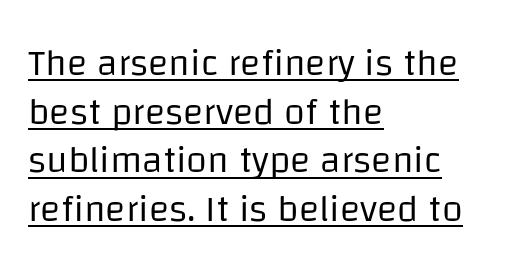
The image shows 38 px regular-weight sans-serif type, upright; set left-aligned, normal line spacing (1.28x), normal letter spacing, underlined; low stroke contrast and a large x-height.
